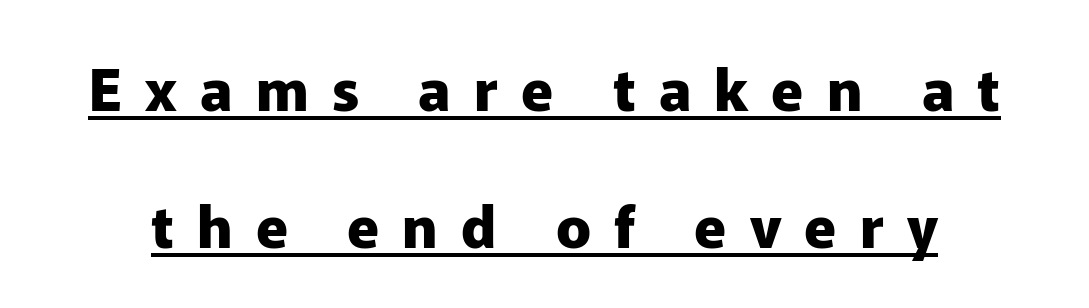
Q: Is the text bold? A: Yes.
Q: Is the text italic (slanted)? A: No, it is upright.
Q: Is the typeface a serif or a sans-serif typeface? A: Sans-serif.
Q: Is the text underlined? A: Yes.
Q: Is the spacing between letters normal or unusually wide? A: Unusually wide.
Q: Is the spacing between lines tight, normal or loose? A: Loose.
Q: Width (condensed, normal, or wide)? A: Normal.
Q: Stroke contrast? A: Low.
Q: x-height? A: Medium.
Q: Monospaced? A: No.
